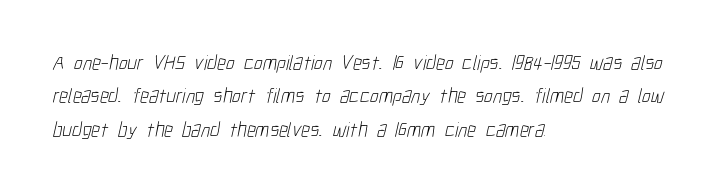
{"bold": "no", "underline": "no", "align": "left", "line_spacing": "normal", "line_spacing_ratio": 1.59, "letter_spacing": "normal", "letter_spacing_em": 0.0, "glyph_px": 21}
